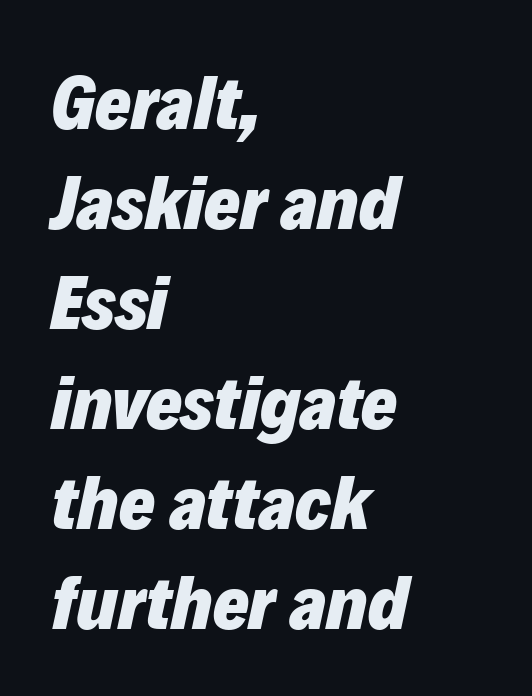
Q: Is the text bold? A: Yes.
Q: Is the text italic (slanted)? A: Yes, it leans right by about 12 degrees.
Q: Is the text underlined? A: No.
Q: How is the paragraph aligned? A: Left-aligned.
Q: Is the spacing between letters normal or unusually wide? A: Normal.
Q: Is the spacing between lines tight, normal or loose? A: Normal.
Q: Width (condensed, normal, or wide)? A: Normal.
Q: Stroke contrast? A: Low.
Q: x-height? A: Medium.
Q: Monospaced? A: No.
